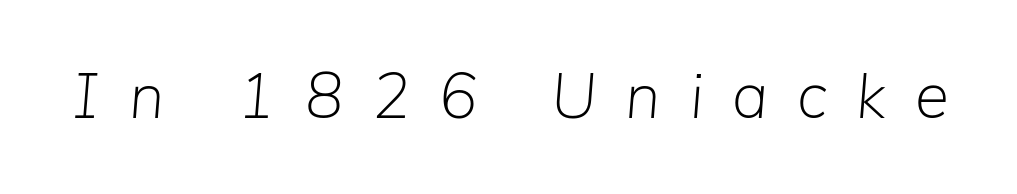
The image shows 64 px light type, italic (leaning right); set unusually wide letter spacing (+0.45 em), not underlined; low stroke contrast and a medium x-height.
